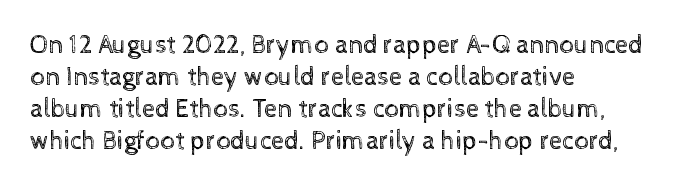
Q: Is the text bold? A: No.
Q: Is the text italic (slanted)? A: No, it is upright.
Q: Is the text underlined? A: No.
Q: How is the paragraph aligned? A: Left-aligned.
Q: Is the spacing between letters normal or unusually wide? A: Normal.
